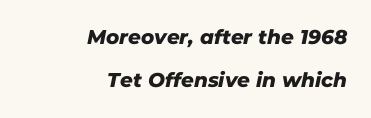
The image shows 20 px text type; set right-aligned, loose line spacing (2.17x), normal letter spacing, not underlined.
